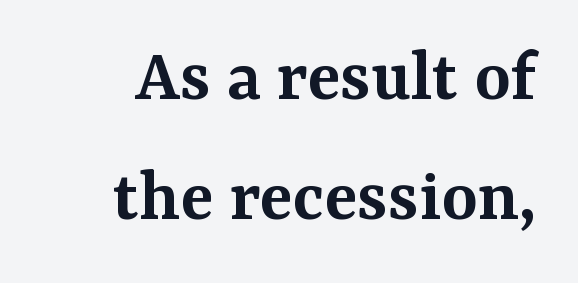
The face used here is rendered with its standard letterfit. Each letter's strokes conclude with small projecting serifs. The passage shown is semibold, sitting just below true bold. Is this a fixed-width face? No — the glyphs have proportional, varying widths. Do the letters lean? They stand straight. Quick note: interline space is typical.
